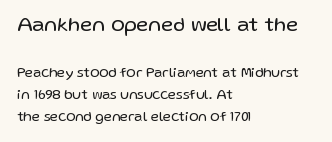
{"italic": "no", "bold": "no", "underline": "no", "align": "left", "line_spacing": "normal", "line_spacing_ratio": 1.57, "letter_spacing": "normal", "letter_spacing_em": 0.0, "larger_block": "first", "size_ratio": 1.5, "glyph_px": 21}
